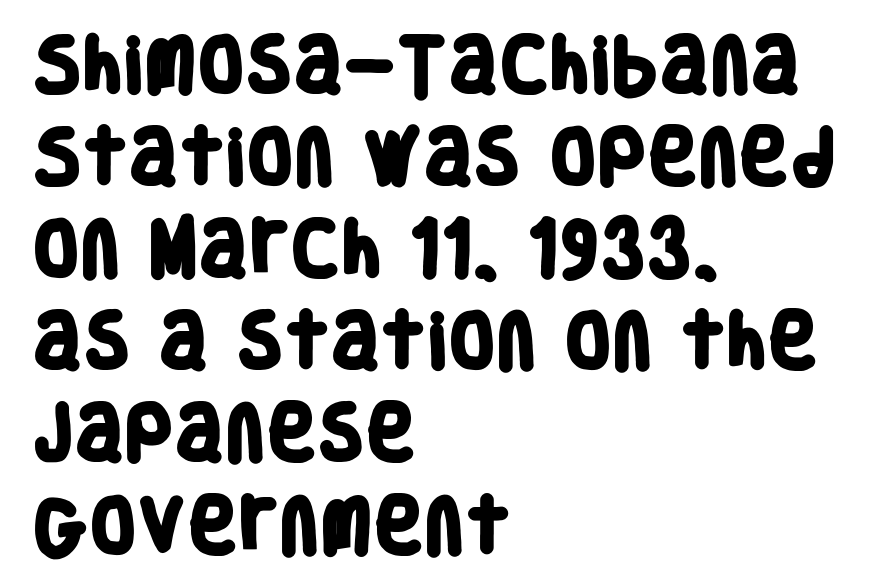
The foot of each line stays bare and open. Nothing unusual about the tracking: characters are spaced as the font intends. Summary of vertical rhythm: regular, with standard interline spacing. You could not count columns in this text — the font is proportionally spaced.
